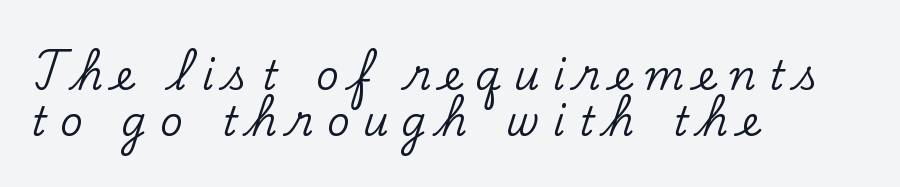
{"serif": "yes", "width": "normal", "stroke_contrast": "low", "x_height": "small", "monospaced": "no", "underline": "no", "align": "left", "line_spacing": "tight", "line_spacing_ratio": 1.14, "letter_spacing": "wide", "letter_spacing_em": 0.33, "glyph_px": 40}
